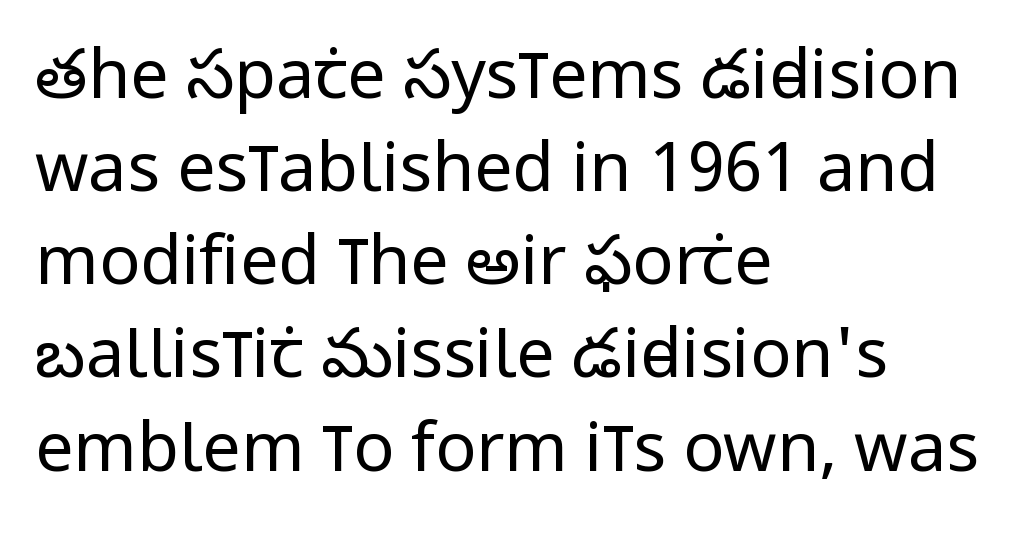
Q: Is the text bold? A: No.
Q: Is the text italic (slanted)? A: No, it is upright.
Q: Is the typeface a serif or a sans-serif typeface? A: Sans-serif.
Q: Is the text underlined? A: No.
Q: How is the paragraph aligned? A: Left-aligned.
Q: Is the spacing between letters normal or unusually wide? A: Normal.
Q: Is the spacing between lines tight, normal or loose? A: Normal.
Q: Width (condensed, normal, or wide)? A: Condensed.
Q: Stroke contrast? A: Low.
Q: x-height? A: Large.
Q: Monospaced? A: No.
